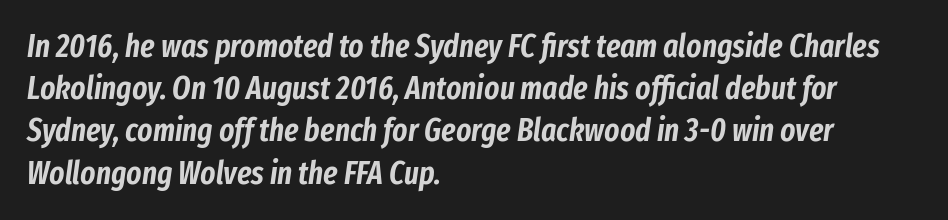
{"italic": "yes", "lean": "right", "slant_degrees": 8, "width": "condensed", "stroke_contrast": "low", "x_height": "medium", "monospaced": "no", "underline": "no", "align": "left", "line_spacing": "normal", "line_spacing_ratio": 1.32, "letter_spacing": "normal", "letter_spacing_em": 0.0, "glyph_px": 32}
